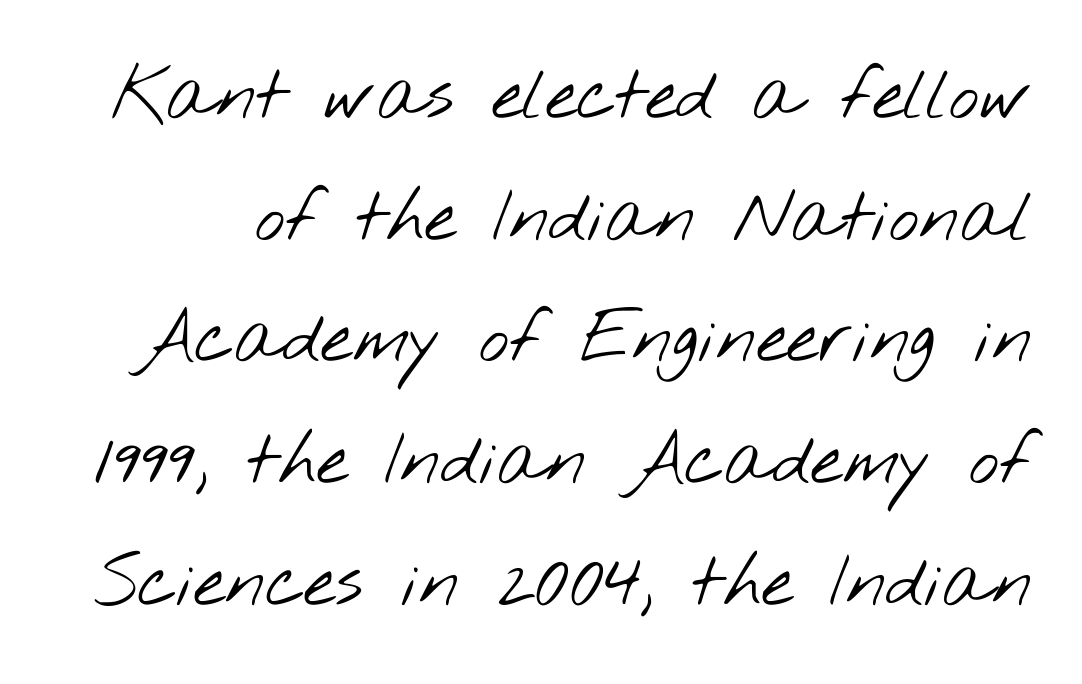
What kind of face is this? One without serifs — a sans. The letters advance in unequal steps, a hallmark of proportional type. Is the letter spacing exaggerated? No — it looks like the ordinary default. A quiet, ordinary-to-light weight characterises the typeface. Regular leading. Clear beneath every line of the passage.
